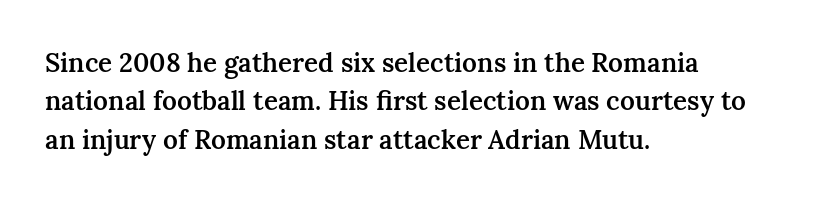
Q: Is the text bold? A: Semi-bold.
Q: Is the text italic (slanted)? A: No, it is upright.
Q: Is the text underlined? A: No.
Q: How is the paragraph aligned? A: Left-aligned.
Q: Is the spacing between letters normal or unusually wide? A: Normal.
Q: Is the spacing between lines tight, normal or loose? A: Normal.
